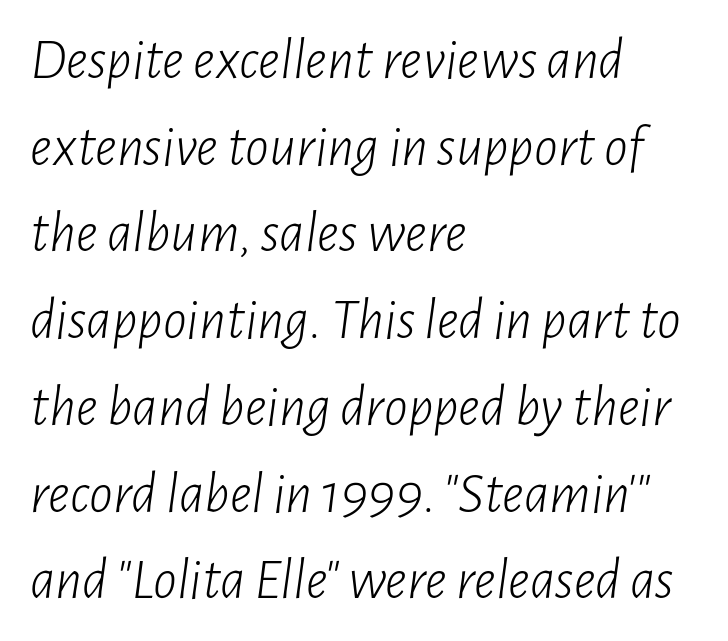
{"italic": "yes", "lean": "right", "slant_degrees": 7, "bold": "no", "weight": "light", "width": "condensed", "stroke_contrast": "low", "x_height": "medium", "monospaced": "no", "underline": "no", "align": "left", "line_spacing": "normal", "line_spacing_ratio": 1.47, "letter_spacing": "normal", "letter_spacing_em": 0.0, "glyph_px": 59}
